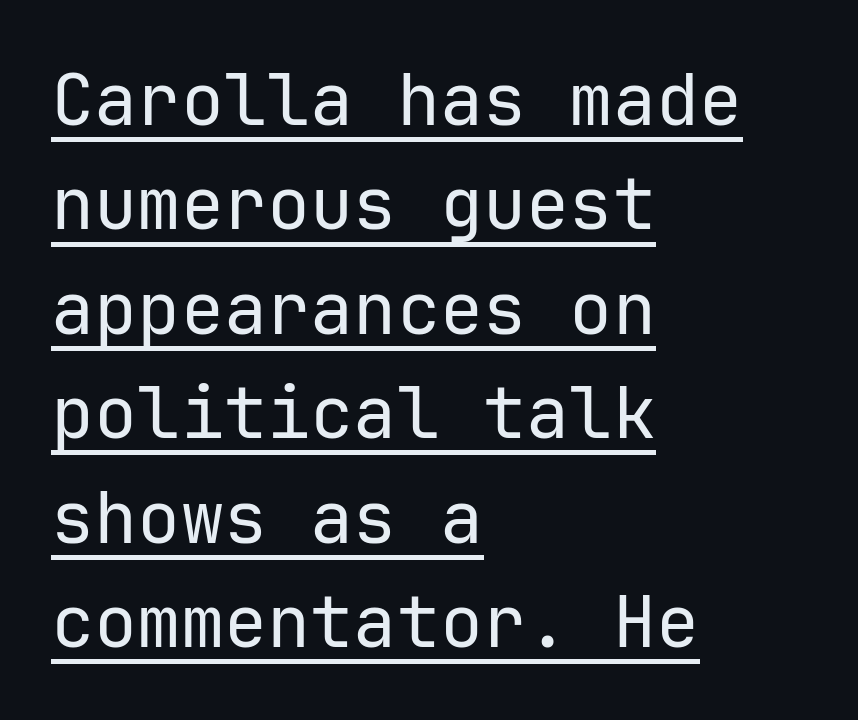
Q: Is the text bold? A: No.
Q: Is the text italic (slanted)? A: No, it is upright.
Q: Is the typeface a serif or a sans-serif typeface? A: Sans-serif.
Q: Is the text underlined? A: Yes.
Q: How is the paragraph aligned? A: Left-aligned.
Q: Is the spacing between letters normal or unusually wide? A: Normal.
Q: Is the spacing between lines tight, normal or loose? A: Normal.
Q: Width (condensed, normal, or wide)? A: Normal.
Q: Stroke contrast? A: Low.
Q: x-height? A: Medium.
Q: Monospaced? A: Yes.
